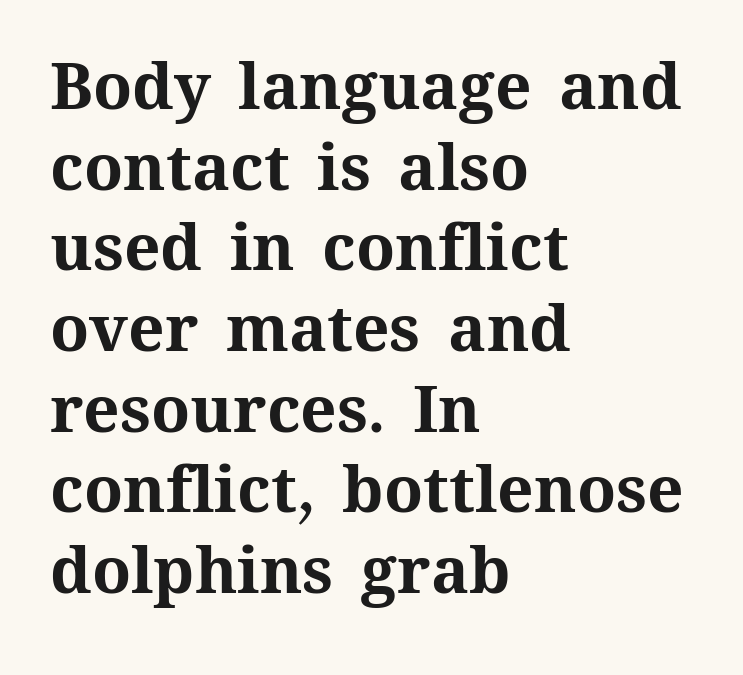
{"italic": "no", "bold": "yes", "weight": "bold", "width": "normal", "stroke_contrast": "medium", "x_height": "medium", "monospaced": "no", "underline": "no", "align": "left", "line_spacing": "normal", "line_spacing_ratio": 1.26, "letter_spacing": "normal", "letter_spacing_em": 0.0, "glyph_px": 64}
